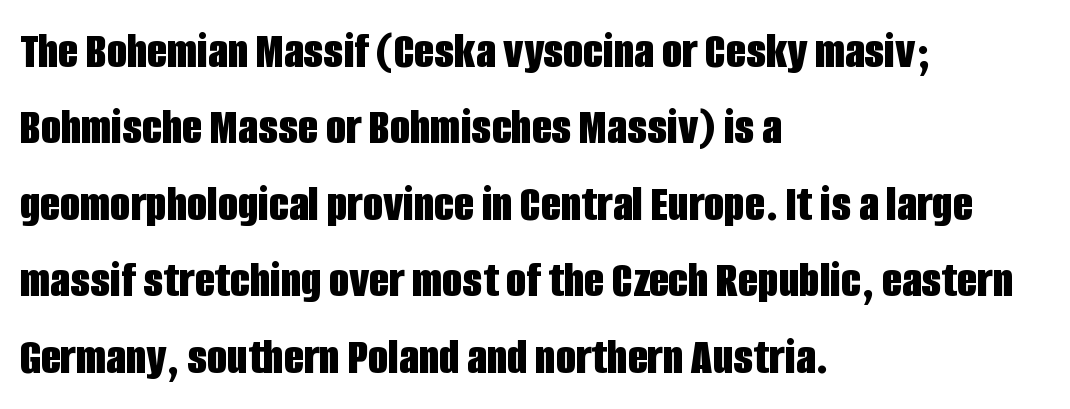
Q: Is the text bold? A: Yes.
Q: Is the text italic (slanted)? A: No, it is upright.
Q: Is the typeface a serif or a sans-serif typeface? A: Sans-serif.
Q: Is the text underlined? A: No.
Q: How is the paragraph aligned? A: Left-aligned.
Q: Is the spacing between letters normal or unusually wide? A: Normal.
Q: Is the spacing between lines tight, normal or loose? A: Normal.
Q: Width (condensed, normal, or wide)? A: Condensed.
Q: Stroke contrast? A: Low.
Q: x-height? A: Large.
Q: Monospaced? A: No.
